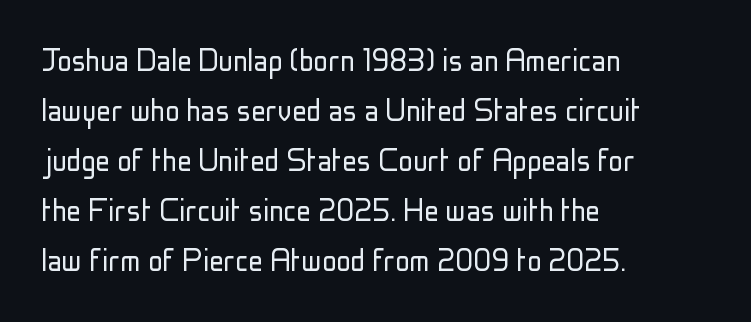
The image shows 36 px light, condensed sans-serif type, upright; set left-aligned, normal line spacing (1.39x), normal letter spacing, not underlined; low stroke contrast and a medium x-height.
